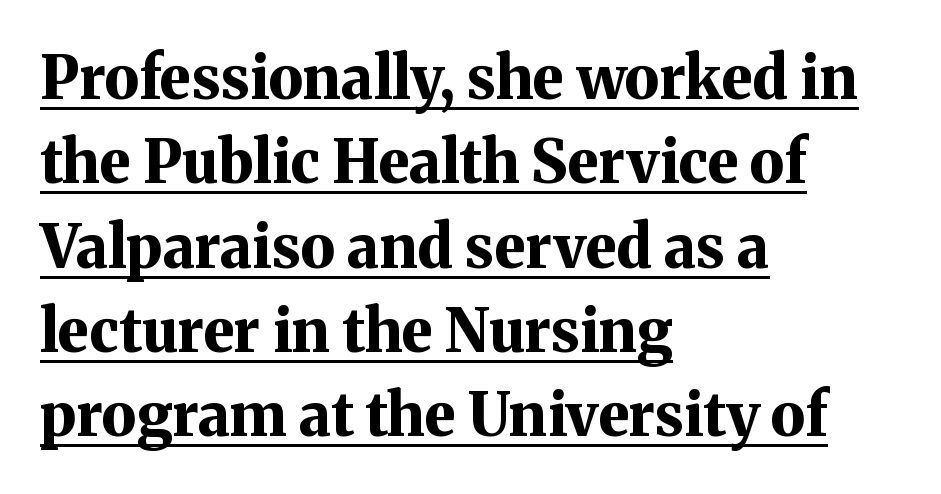
The image shows 59 px bold serif type, upright; set left-aligned, normal line spacing (1.43x), normal letter spacing, underlined; medium stroke contrast and a medium x-height.
